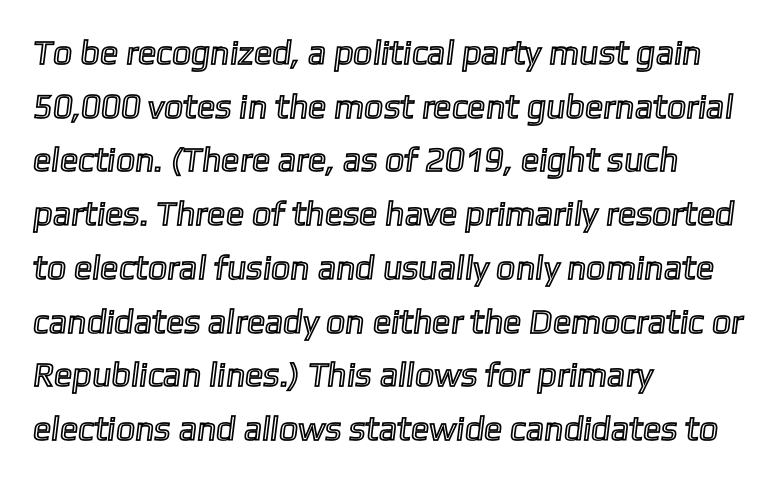
Has an underline been added? It has not. The lines are quadded left. The rendering uses natural spacing where letterforms have individual widths. Evenly set lines give the paragraph a standard silhouette. Nothing unusual about the tracking: characters are spaced as the font intends.
